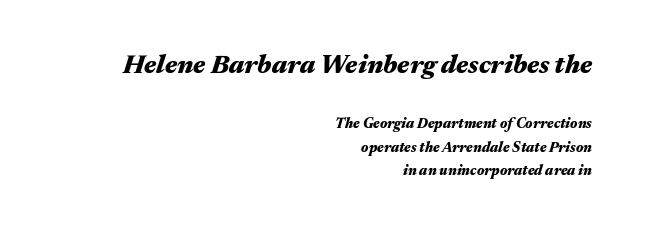
The axis of the letterforms is tilted away from vertical. The area under the type is left untouched. Size contrast runs from large at the top to small at the bottom. The passage is arranged like a letterhead date or caption credit — flush right. The face used here has the dense, thick strokes of a bold. Honestly, the letter spacing is just normal — you wouldn't notice it.
